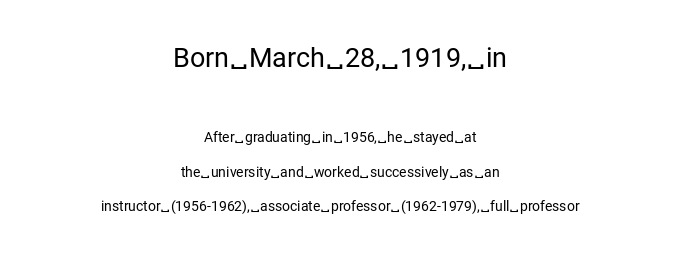
{"italic": "no", "bold": "no", "underline": "no", "align": "center", "line_spacing": "loose", "line_spacing_ratio": 2.47, "letter_spacing": "normal", "letter_spacing_em": 0.0, "larger_block": "first", "size_ratio": 1.93, "glyph_px": 27}
